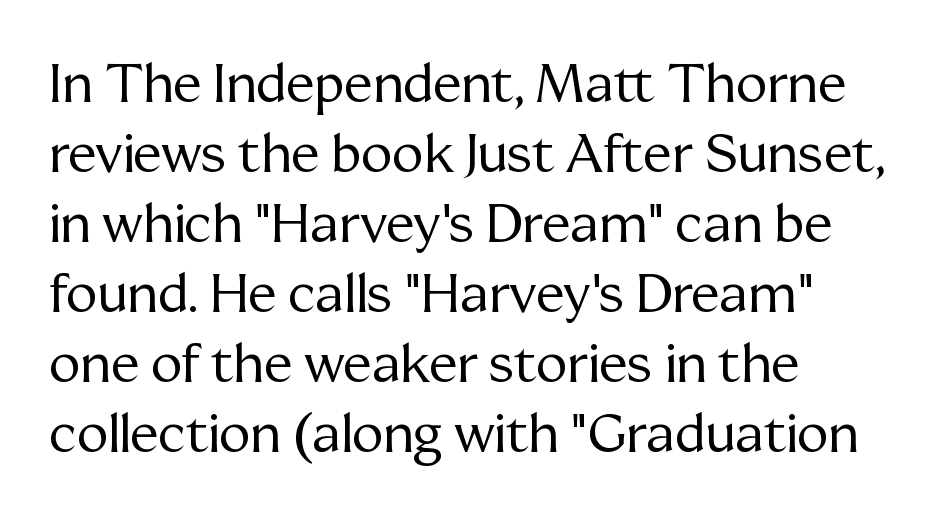
On a weight scale, this lands at 450 or below. This sample keeps an unexceptional amount of space between lines. When letters stand straight like this, we call the style roman or upright. Does extra space separate the letters? No, they use regular spacing. Here the designer chose a conventional face with non-uniform glyph widths. The glyphs are unaccompanied by any horizontal stroke below them.
